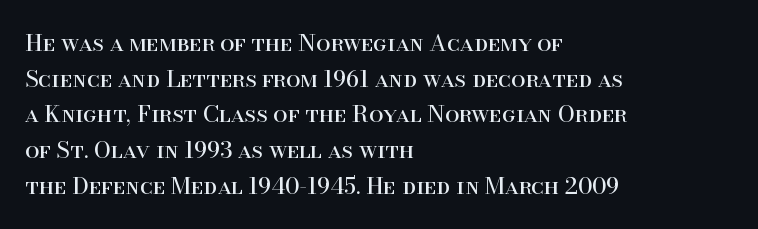
{"italic": "no", "bold": "no", "underline": "no", "align": "left", "line_spacing": "normal", "line_spacing_ratio": 1.55, "letter_spacing": "normal", "letter_spacing_em": 0.0, "glyph_px": 23}
